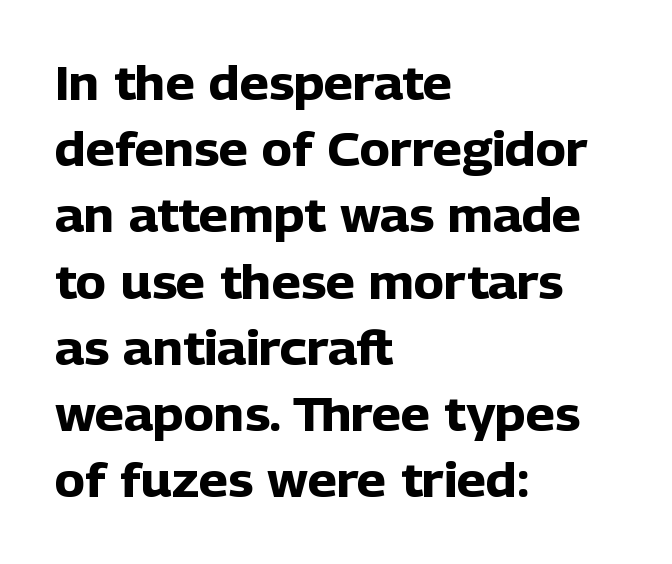
The image shows 46 px heavy sans-serif type, upright; set left-aligned, normal line spacing (1.44x), normal letter spacing, not underlined; low stroke contrast and a medium x-height.
